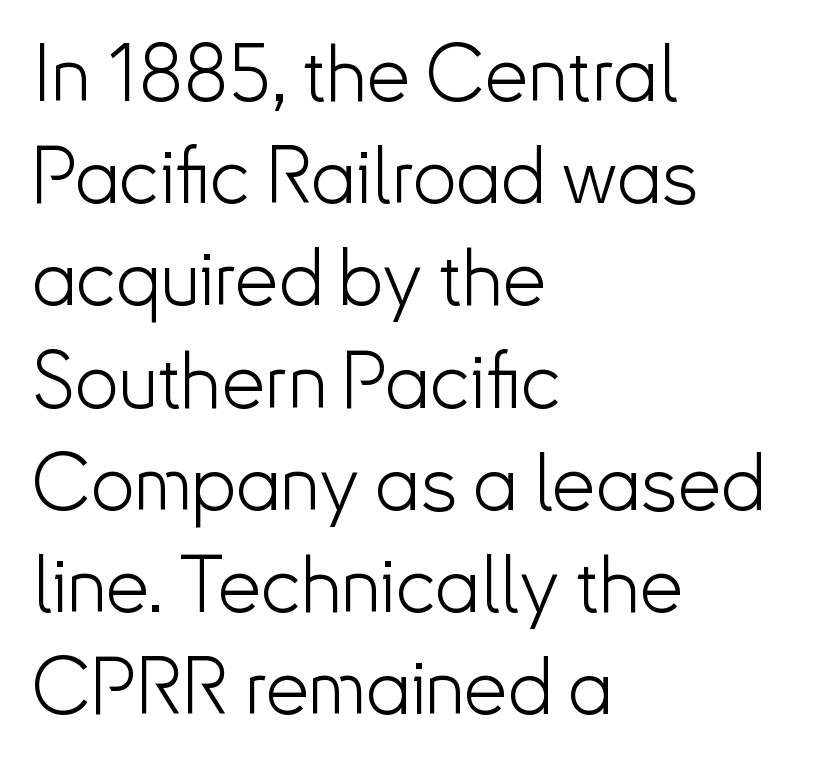
The image shows 78 px light sans-serif type, upright; set left-aligned, normal line spacing (1.31x), normal letter spacing, not underlined; low stroke contrast and a small x-height.
